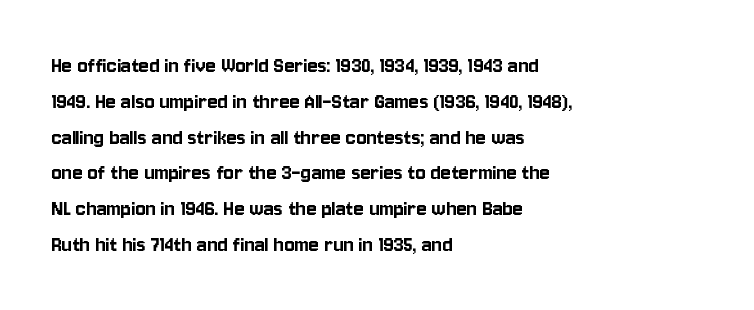
Q: Is the text italic (slanted)? A: No, it is upright.
Q: Is the text underlined? A: No.
Q: How is the paragraph aligned? A: Left-aligned.
Q: Is the spacing between letters normal or unusually wide? A: Normal.
Q: Is the spacing between lines tight, normal or loose? A: Normal.
